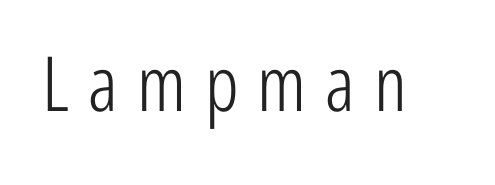
The image shows 76 px light, condensed sans-serif type, upright; set unusually wide letter spacing (+0.25 em), not underlined; low stroke contrast and a medium x-height.
